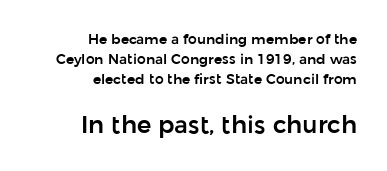
{"italic": "no", "underline": "no", "align": "right", "line_spacing": "normal", "line_spacing_ratio": 1.43, "letter_spacing": "normal", "letter_spacing_em": 0.0, "larger_block": "second", "size_ratio": 1.71, "glyph_px": 24}
